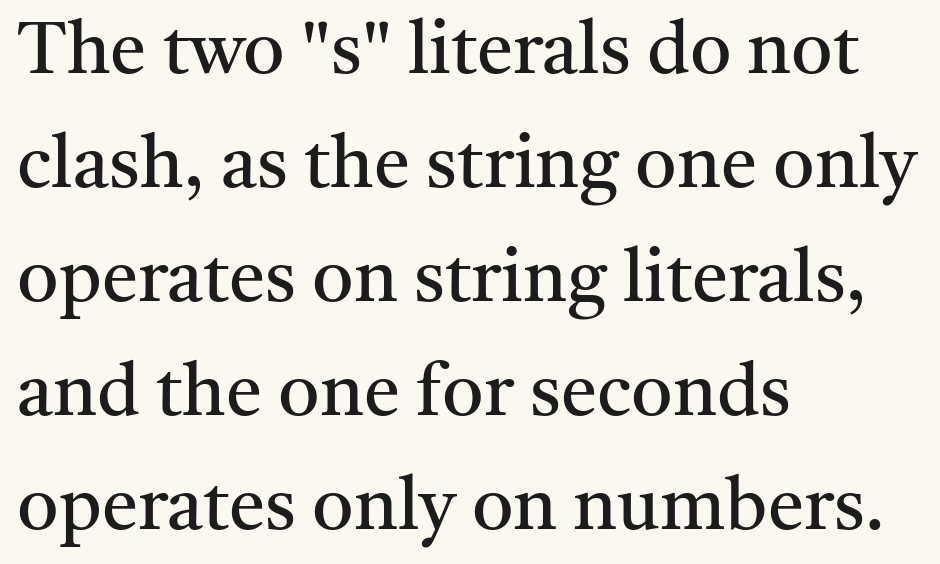
{"serif": "yes", "italic": "no", "bold": "no", "weight": "regular", "width": "normal", "stroke_contrast": "medium", "x_height": "medium", "monospaced": "no", "underline": "no", "align": "left", "line_spacing": "normal", "line_spacing_ratio": 1.56, "letter_spacing": "normal", "letter_spacing_em": 0.0, "glyph_px": 73}
